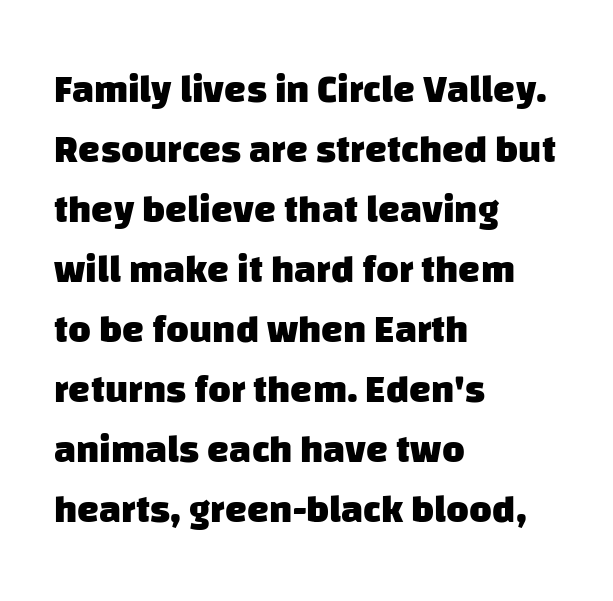
Q: Is the text bold? A: Yes.
Q: Is the typeface a serif or a sans-serif typeface? A: Sans-serif.
Q: Is the text underlined? A: No.
Q: How is the paragraph aligned? A: Left-aligned.
Q: Is the spacing between letters normal or unusually wide? A: Normal.
Q: Is the spacing between lines tight, normal or loose? A: Normal.
Q: Width (condensed, normal, or wide)? A: Normal.
Q: Stroke contrast? A: Low.
Q: x-height? A: Large.
Q: Monospaced? A: No.
